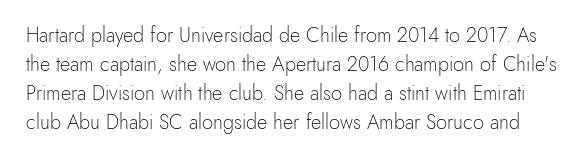
Bare-footed words on every line. Ink coverage per letter is moderate at most. A typesetter would call this zero additional tracking. Compared with typical paragraphs, the rows here are spaced about the same. The lettering stays uniformly vertical, giving the passage a roman look.
